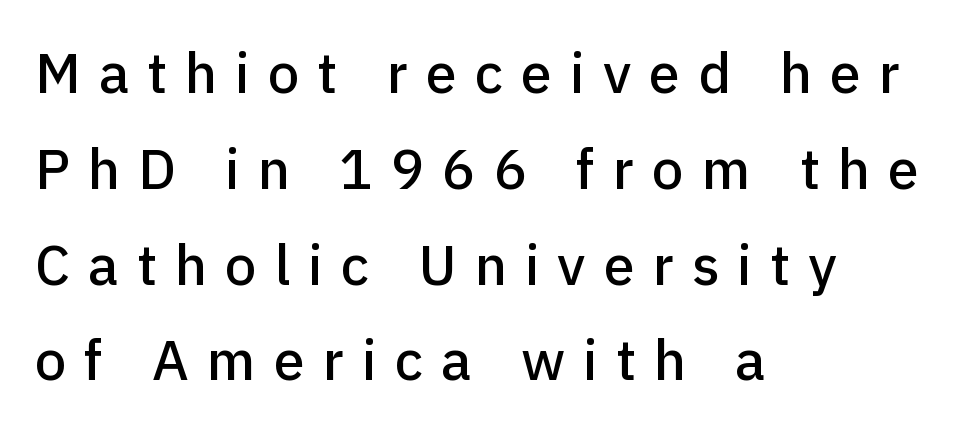
{"serif": "no", "italic": "no", "width": "normal", "stroke_contrast": "low", "x_height": "medium", "monospaced": "no", "underline": "no", "align": "left", "line_spacing_ratio": 1.71, "letter_spacing": "wide", "letter_spacing_em": 0.32, "glyph_px": 56}
